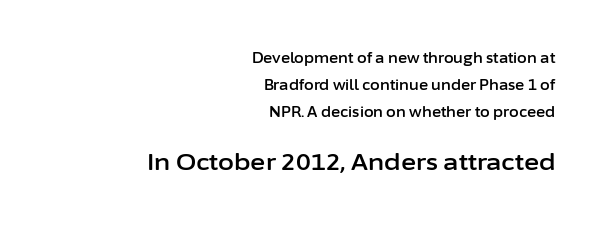
{"italic": "no", "underline": "no", "align": "right", "line_spacing": "loose", "line_spacing_ratio": 1.93, "letter_spacing": "normal", "letter_spacing_em": 0.0, "larger_block": "second", "size_ratio": 1.64, "glyph_px": 23}
